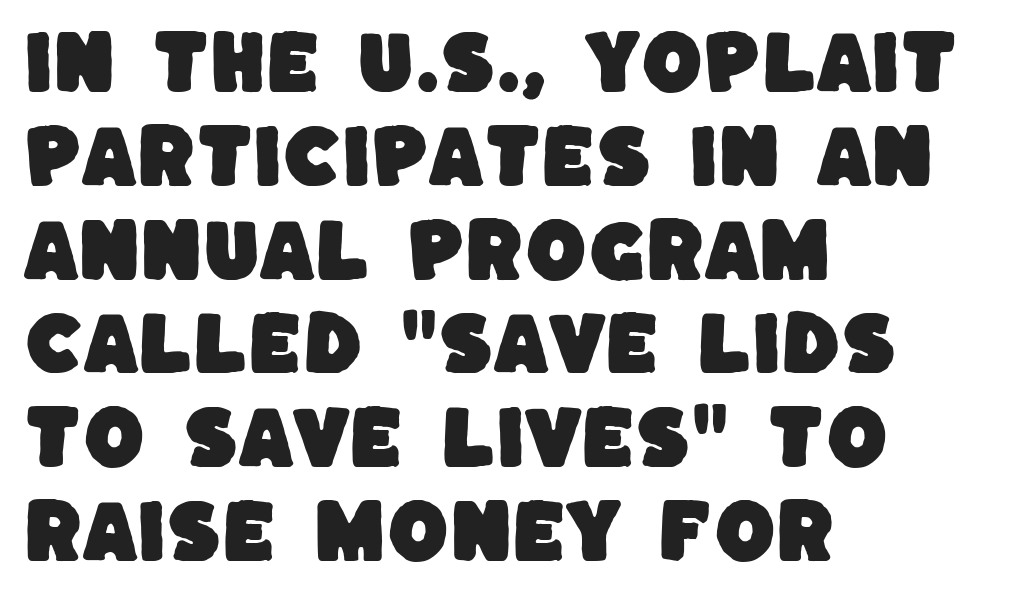
{"serif": "no", "width": "normal", "stroke_contrast": "low", "x_height": "large", "monospaced": "no", "underline": "no", "align": "left", "line_spacing": "normal", "line_spacing_ratio": 1.34, "letter_spacing": "normal", "letter_spacing_em": 0.0, "glyph_px": 70}
